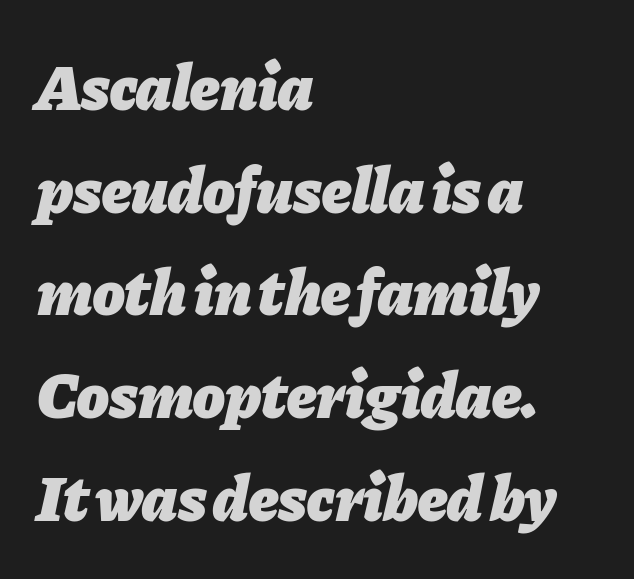
{"italic": "yes", "lean": "right", "slant_degrees": 11, "bold": "yes", "weight": "heavy", "width": "normal", "stroke_contrast": "low", "x_height": "medium", "monospaced": "no", "underline": "no", "align": "left", "line_spacing": "normal", "line_spacing_ratio": 1.58, "letter_spacing": "normal", "letter_spacing_em": 0.0, "glyph_px": 65}
